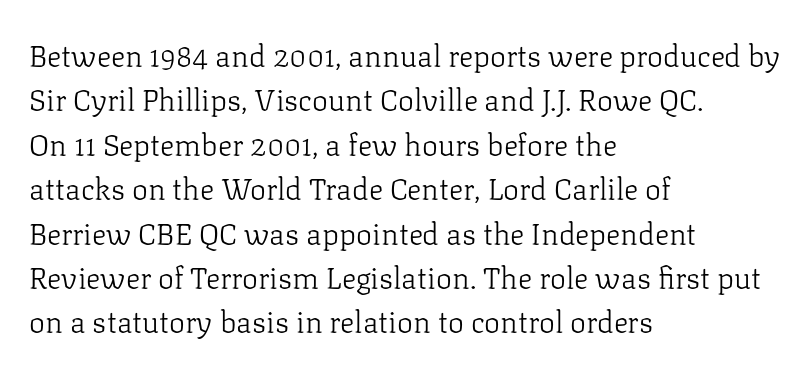
The image shows 30 px light serif type, upright; set left-aligned, normal line spacing (1.48x), normal letter spacing, not underlined; low stroke contrast and a medium x-height.
